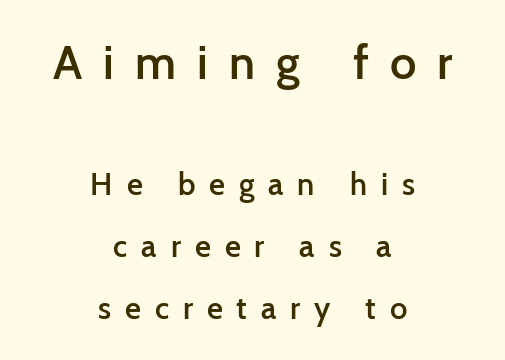
{"serif": "no", "italic": "no", "bold": "semi", "weight": "semibold", "width": "normal", "stroke_contrast": "low", "x_height": "medium", "monospaced": "no", "underline": "no", "align": "center", "line_spacing": "loose", "line_spacing_ratio": 2.0, "letter_spacing": "wide", "letter_spacing_em": 0.45, "larger_block": "first", "size_ratio": 1.52, "glyph_px": 47}
